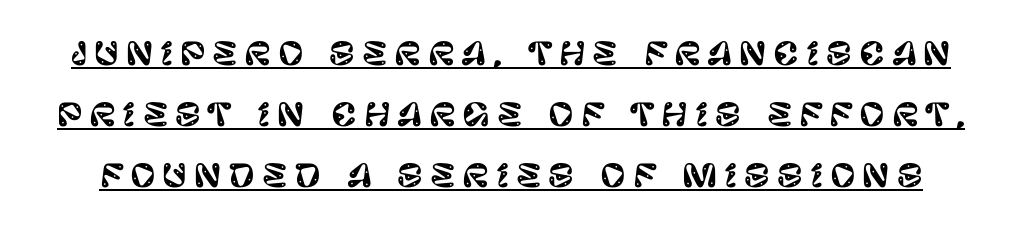
{"serif": "no", "width": "normal", "stroke_contrast": "low", "x_height": "large", "monospaced": "no", "underline": "yes", "line_spacing": "loose", "line_spacing_ratio": 1.96, "letter_spacing": "wide", "letter_spacing_em": 0.22, "glyph_px": 31}
